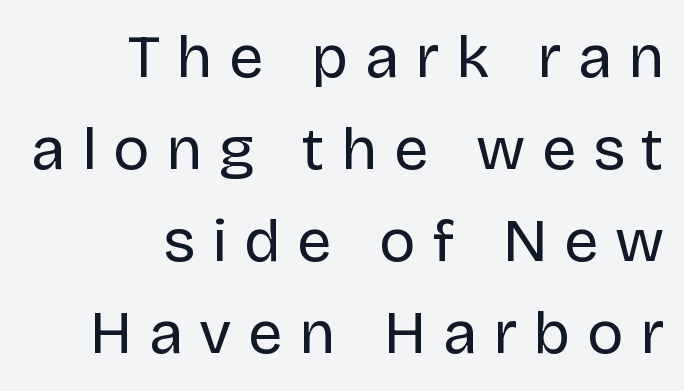
Q: Is the text bold? A: No.
Q: Is the text italic (slanted)? A: No, it is upright.
Q: Is the typeface a serif or a sans-serif typeface? A: Sans-serif.
Q: Is the text underlined? A: No.
Q: How is the paragraph aligned? A: Right-aligned.
Q: Is the spacing between letters normal or unusually wide? A: Unusually wide.
Q: Is the spacing between lines tight, normal or loose? A: Normal.
Q: Width (condensed, normal, or wide)? A: Normal.
Q: Stroke contrast? A: Low.
Q: x-height? A: Large.
Q: Monospaced? A: No.
